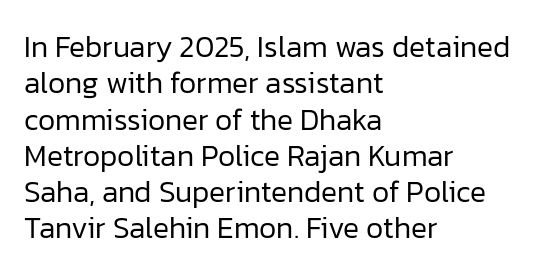
The image shows 30 px regular-weight sans-serif type, upright; set left-aligned, line spacing 1.21x, normal letter spacing, not underlined; low stroke contrast and a medium x-height.
